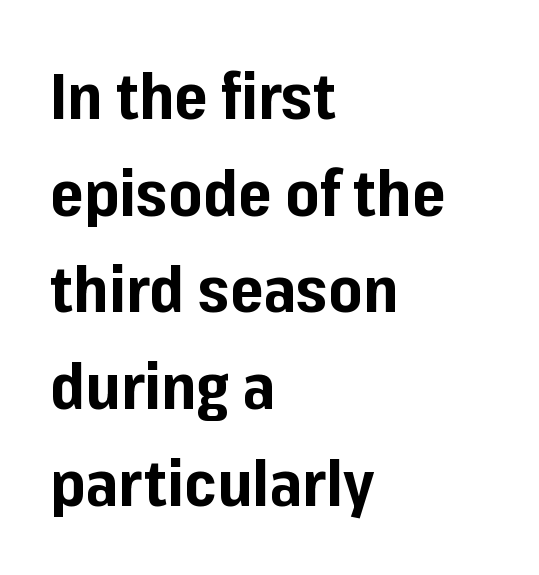
{"serif": "no", "italic": "no", "bold": "yes", "weight": "bold", "width": "normal", "stroke_contrast": "low", "x_height": "medium", "monospaced": "no", "underline": "no", "align": "left", "line_spacing": "normal", "line_spacing_ratio": 1.51, "letter_spacing": "normal", "letter_spacing_em": 0.0, "glyph_px": 64}
